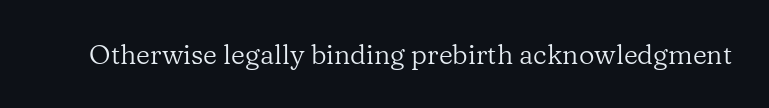
The image shows 27 px text type, upright; set normal letter spacing, not underlined.
